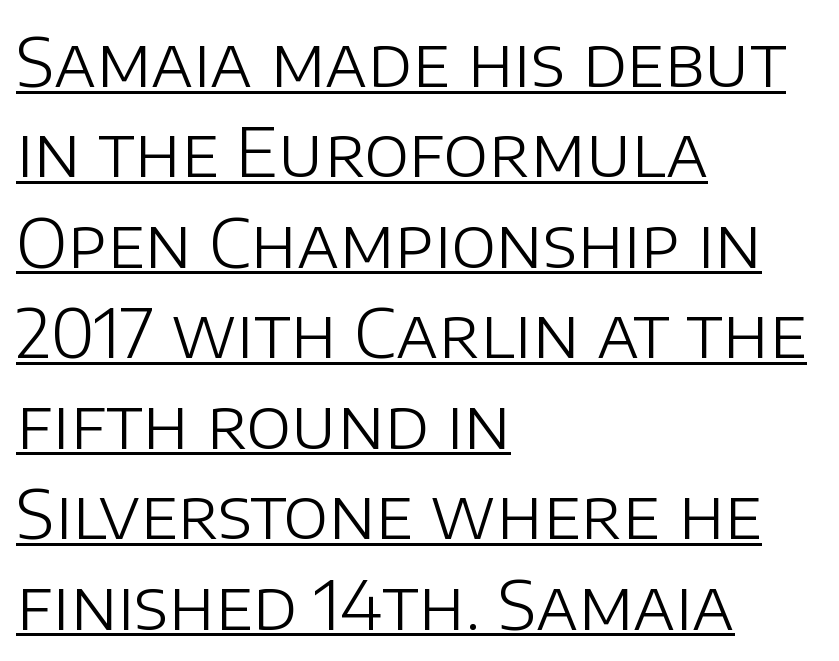
The image shows 68 px light sans-serif type, upright; set left-aligned, normal line spacing (1.33x), normal letter spacing, underlined; low stroke contrast and a large x-height.
